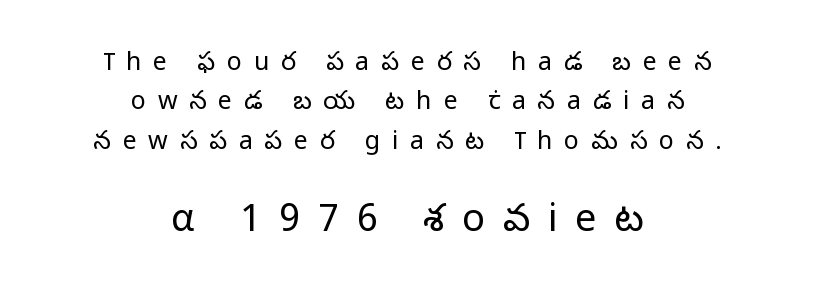
The image shows 38 px light sans-serif type, upright; set centered, normal line spacing (1.58x), unusually wide letter spacing (+0.47 em), not underlined; the second (bottom) block is 1.52x larger; low stroke contrast and a medium x-height.
